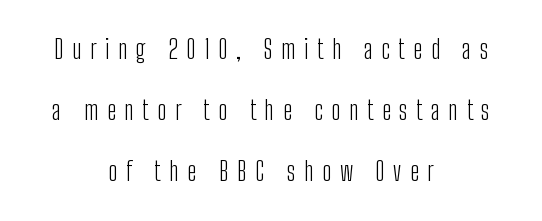
The image shows 26 px text type, upright; set centered, loose line spacing (2.35x), unusually wide letter spacing (+0.33 em), not underlined.
